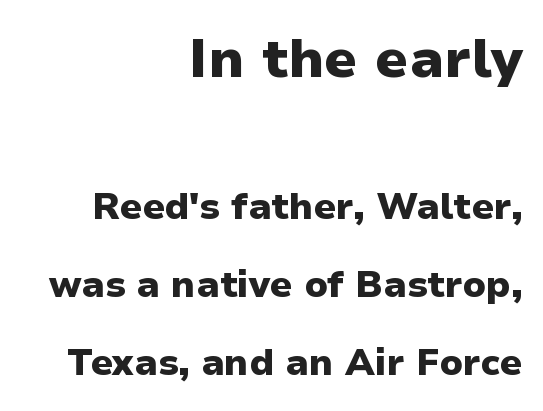
Descenders hang freely into open space. What's the leading like? Stretched, with rows far apart. In terms of weight, the rendering is a true, heavy bold. Spacing between characters is what you'd get straight out of the box. Check where the strokes stop: nothing finishes them off — pure sans. Caption: upper text group enlarged, lower text group reduced.
